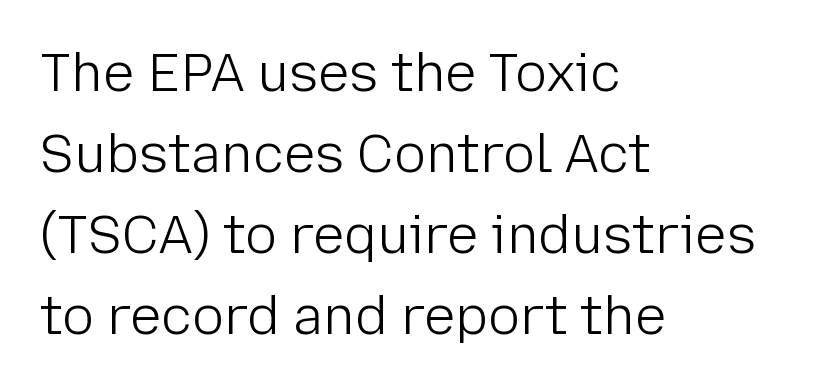
The image shows 53 px light sans-serif type, upright; set left-aligned, normal line spacing (1.53x), normal letter spacing, not underlined; low stroke contrast and a medium x-height.
